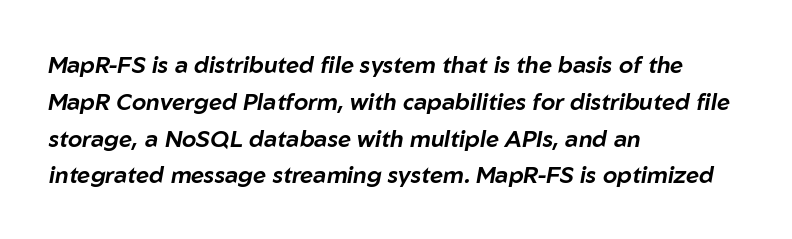
The image shows 23 px text type, italic (leaning right); set left-aligned, normal line spacing (1.6x), normal letter spacing, not underlined.
